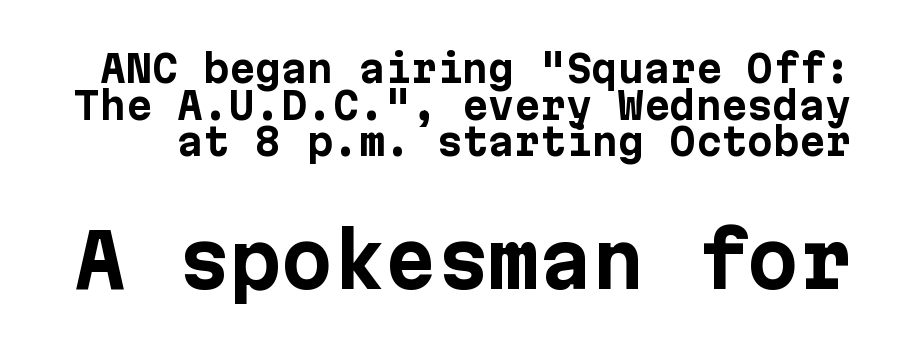
Q: Is the text bold? A: Yes.
Q: Is the text italic (slanted)? A: No, it is upright.
Q: Is the typeface a serif or a sans-serif typeface? A: Sans-serif.
Q: Is the text underlined? A: No.
Q: Is the spacing between letters normal or unusually wide? A: Normal.
Q: Is the spacing between lines tight, normal or loose? A: Tight.
Q: Which block of text is set in a larger size, the first (top) or the second (bottom)? A: The second (bottom) one.
Q: Width (condensed, normal, or wide)? A: Normal.
Q: Stroke contrast? A: Low.
Q: x-height? A: Medium.
